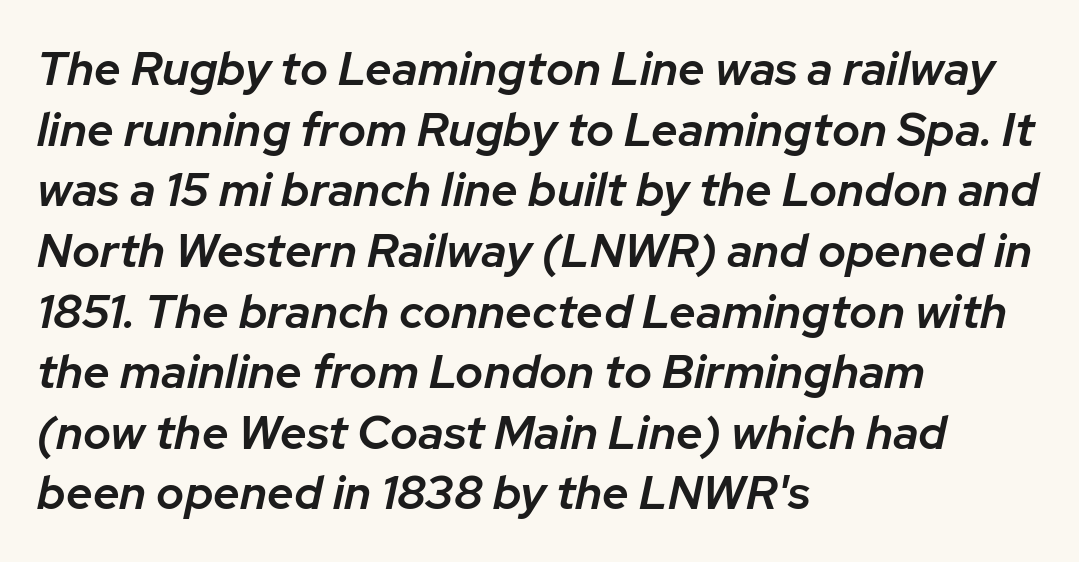
Vertically, the passage feels balanced, rows spaced as you'd expect. Typeset ragged right — the left edge is the straight one. Rendered with sloped, italic letterforms. Bold? Not quite — semibold, heavier than regular but stopping short. In terms of letterspacing, this is plain default setting. Just letters on the line, the space beneath them empty.
